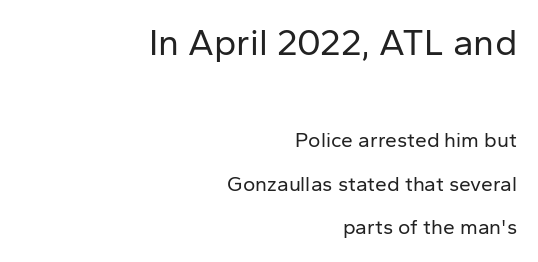
The image shows 37 px regular-weight sans-serif type, upright; set right-aligned, loose line spacing (2.07x), normal letter spacing, not underlined; the first (top) block is 1.76x larger; low stroke contrast and a medium x-height.
